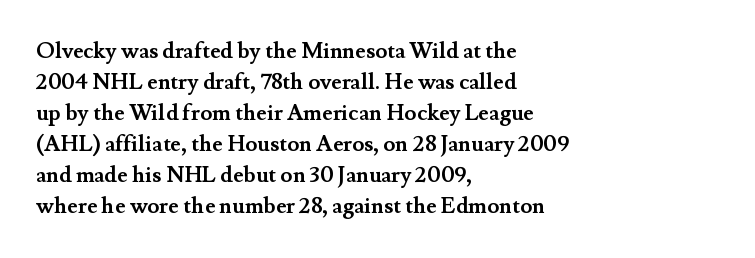
Q: Is the text bold? A: Yes.
Q: Is the text italic (slanted)? A: No, it is upright.
Q: Is the text underlined? A: No.
Q: How is the paragraph aligned? A: Left-aligned.
Q: Is the spacing between letters normal or unusually wide? A: Normal.
Q: Is the spacing between lines tight, normal or loose? A: Normal.
